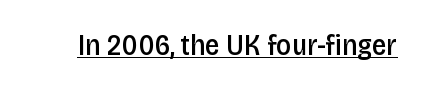
{"serif": "no", "italic": "no", "bold": "semi", "weight": "semibold", "width": "condensed", "stroke_contrast": "low", "x_height": "large", "monospaced": "no", "underline": "yes", "letter_spacing": "normal", "letter_spacing_em": 0.0, "glyph_px": 29}
